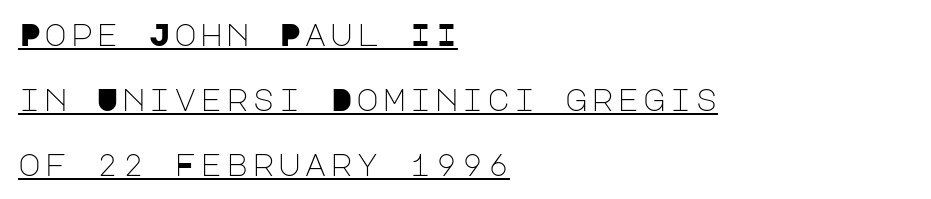
{"serif": "no", "italic": "no", "bold": "no", "weight": "light", "width": "normal", "stroke_contrast": "low", "x_height": "large", "underline": "yes", "align": "left", "line_spacing": "loose", "line_spacing_ratio": 2.1, "glyph_px": 31}
